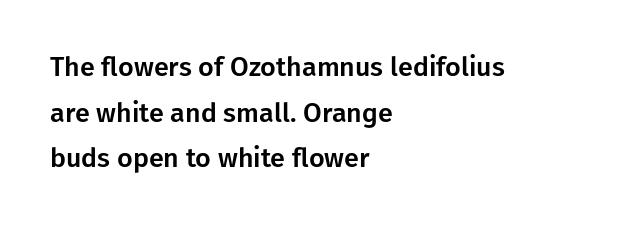
{"italic": "no", "underline": "no", "align": "left", "line_spacing": "normal", "line_spacing_ratio": 1.69, "letter_spacing": "normal", "letter_spacing_em": 0.0, "glyph_px": 27}
